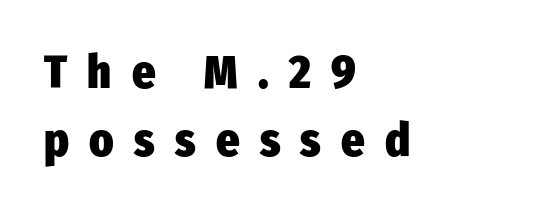
The image shows 46 px heavy, condensed sans-serif type, upright; set left-aligned, normal line spacing (1.48x), unusually wide letter spacing (+0.44 em), not underlined; low stroke contrast and a medium x-height.
